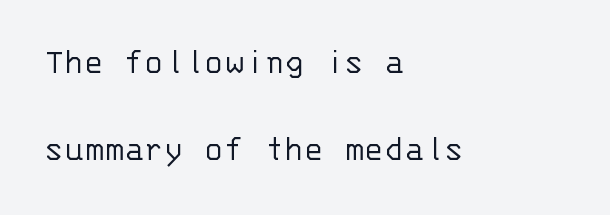
The letters carry no serifs — their stems end cleanly without finishing strokes. Letter spacing: default. No letter is thick-stroked: the sample isn't bold. Spacing verdict: monospaced, one width for all characters. A great deal of white space separates one row of letters from the next.
